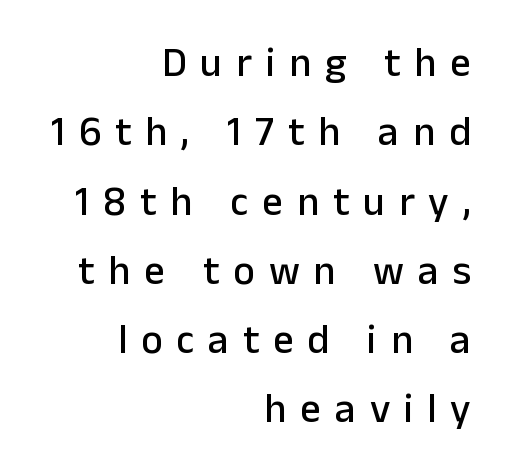
The image shows 41 px sans-serif type, upright; set right-aligned, normal line spacing (1.69x), unusually wide letter spacing (+0.34 em), not underlined; low stroke contrast and a medium x-height.
